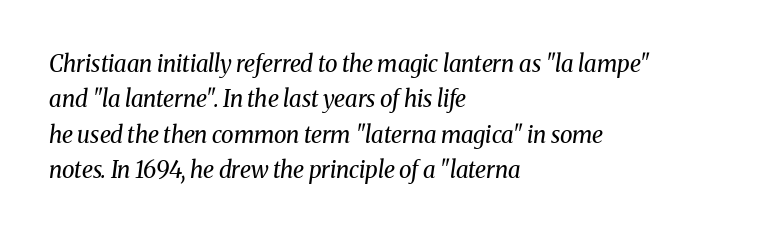
{"italic": "yes", "lean": "right", "slant_degrees": 8, "bold": "no", "underline": "no", "align": "left", "line_spacing": "normal", "line_spacing_ratio": 1.54, "letter_spacing": "normal", "letter_spacing_em": 0.0, "glyph_px": 23}
